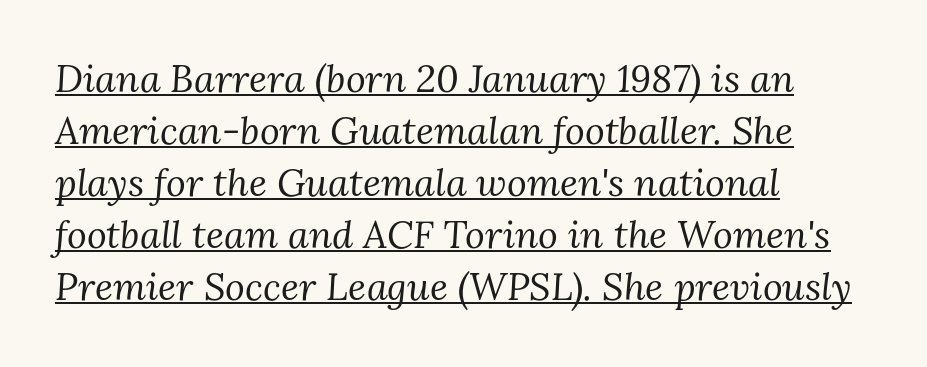
{"serif": "yes", "italic": "yes", "lean": "right", "slant_degrees": 3, "bold": "no", "weight": "regular", "width": "normal", "stroke_contrast": "medium", "x_height": "medium", "monospaced": "no", "underline": "yes", "align": "left", "line_spacing": "normal", "line_spacing_ratio": 1.37, "letter_spacing": "normal", "letter_spacing_em": 0.0, "glyph_px": 38}
